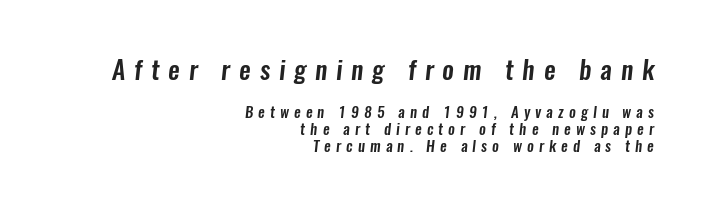
The letters in the upper block stand taller than those in the block below. The passage is arranged like a letterhead date or caption credit — flush right. Someone cranked the tracking dial way up on this one. Each row of text sits above clean, open space. This sample trades vertical openness for compactness between lines.
